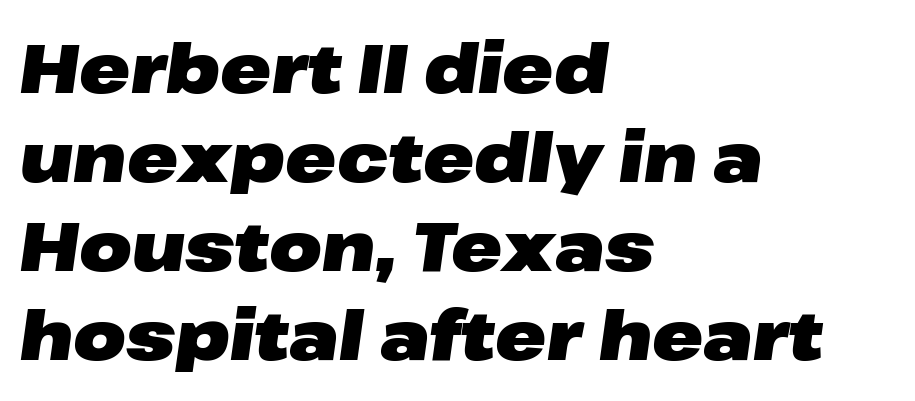
{"italic": "yes", "lean": "right", "slant_degrees": 8, "bold": "yes", "weight": "heavy", "width": "wide", "stroke_contrast": "low", "x_height": "medium", "monospaced": "no", "underline": "no", "align": "left", "line_spacing": "normal", "line_spacing_ratio": 1.31, "letter_spacing": "normal", "letter_spacing_em": 0.0, "glyph_px": 68}
